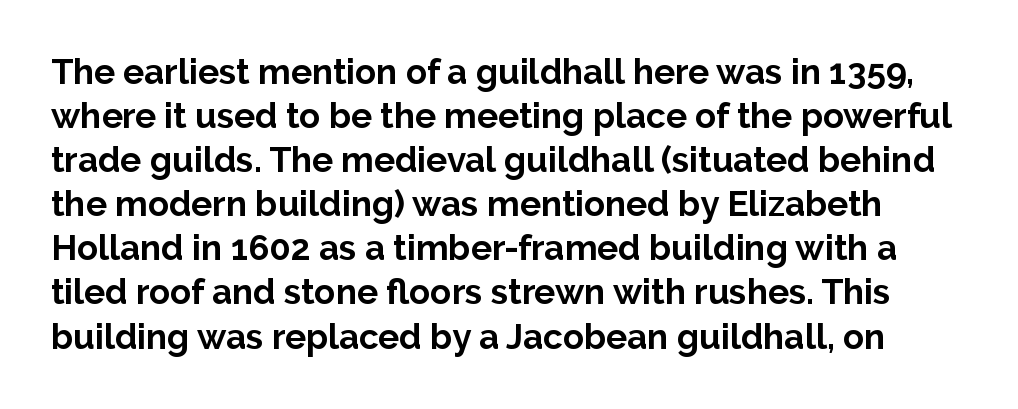
The image shows 35 px bold sans-serif type, upright; set normal line spacing (1.26x), normal letter spacing, not underlined; low stroke contrast and a medium x-height.
